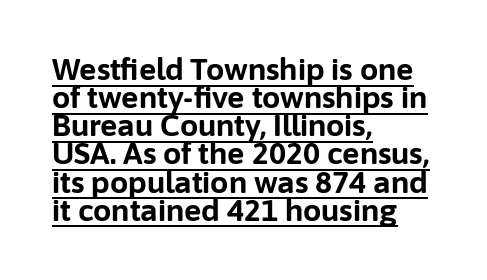
Notice how descenders almost collide with the ascenders below — that's tight leading. Proportional: the letters do not fall into vertical columns. This sample uses a sans-serif face. These lines are set flush left with a ragged right edge. Honestly, the underline is the first thing you notice here. The face used here has the dense, thick strokes of a bold.
